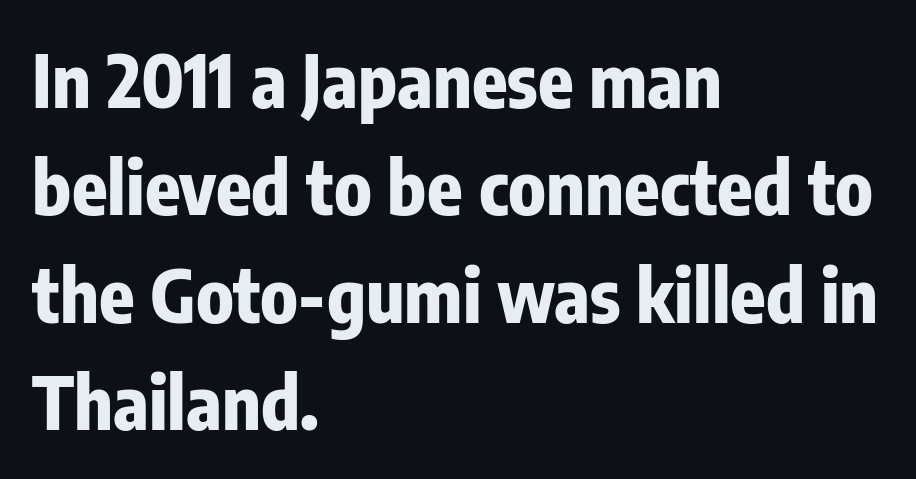
Type without underlining. Here the glyphs are tracked normally, forming tight word shapes. The face used here is a sans, in the tradition of grotesques and geometrics. Strong, thick strokes mark this as bold type.
